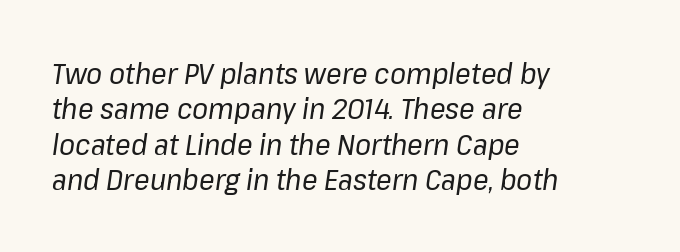
The weight tops out at a normal text grade. If you drew a line through each stem, it would be angled. The specimen omits any rule beneath the text block's lines. Observe the ordinary spacing: letters are neighbours, not strangers. Typeset ragged right — the left edge is the straight one. Varying glyph widths throughout — classic text-font behaviour.
